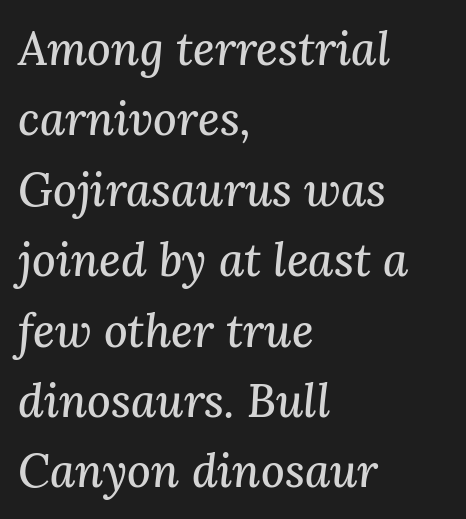
{"serif": "yes", "italic": "yes", "lean": "right", "slant_degrees": 3, "width": "normal", "stroke_contrast": "medium", "x_height": "medium", "monospaced": "no", "underline": "no", "align": "left", "line_spacing": "normal", "line_spacing_ratio": 1.53, "letter_spacing": "normal", "letter_spacing_em": 0.0, "glyph_px": 46}
